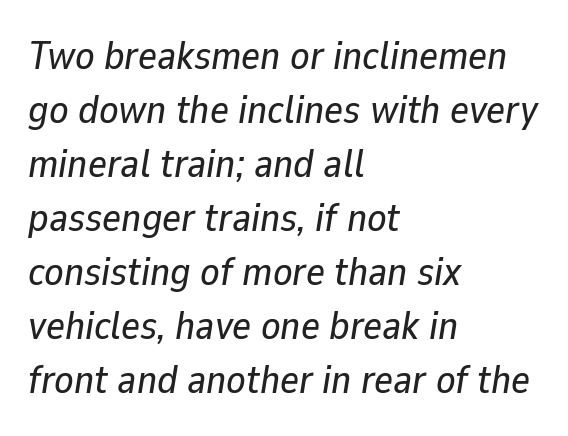
Q: Is the text italic (slanted)? A: Yes, it leans right by about 9 degrees.
Q: Is the text underlined? A: No.
Q: How is the paragraph aligned? A: Left-aligned.
Q: Is the spacing between letters normal or unusually wide? A: Normal.
Q: Is the spacing between lines tight, normal or loose? A: Normal.
Q: Width (condensed, normal, or wide)? A: Normal.
Q: Stroke contrast? A: Low.
Q: x-height? A: Medium.
Q: Monospaced? A: No.
